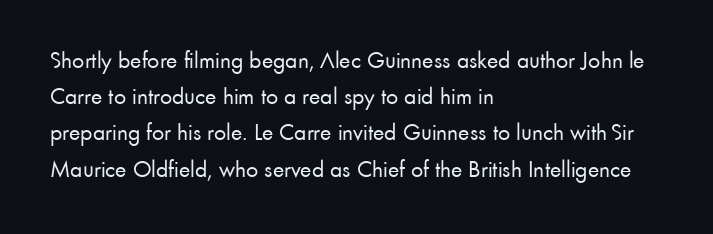
The image shows 24 px text type, upright; set left-aligned, normal line spacing (1.51x), normal letter spacing, not underlined.
